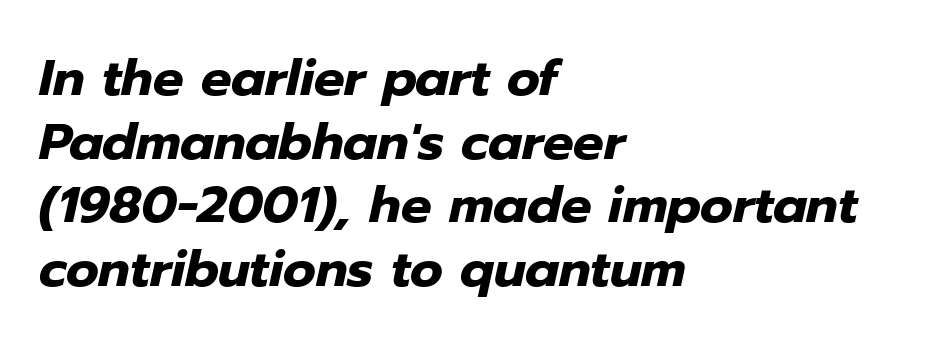
Italic: yes, the glyphs are oblique. The paragraph shown leans on its left margin. Heft: maximum for text — a bold. Unmarked baselines from the first word to the last. Notice how descenders clear the ascenders below comfortably — that's standard leading.
